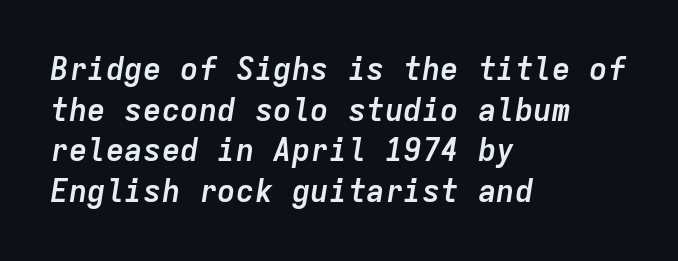
The image shows 31 px semibold type, italic (leaning right), monospaced; set left-aligned, normal line spacing (1.31x), normal letter spacing, not underlined; low stroke contrast and a medium x-height.
